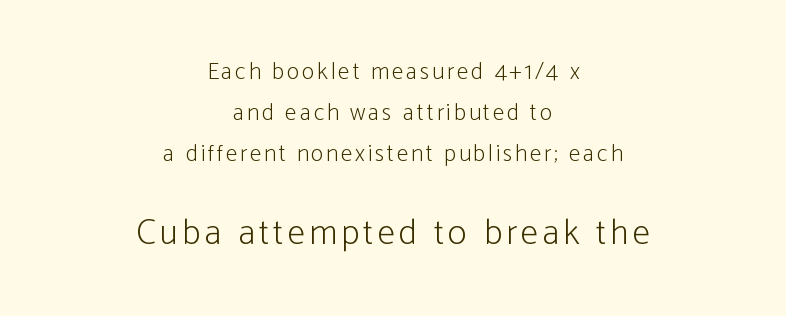
Bigger letters appear in the bottom chunk; the top chunk is reduced. Look at the bottom of the vertical strokes: they stop flat, with no serifs. Compared with a typical body face, this is equally light or lighter still. The words here are not underlined.
